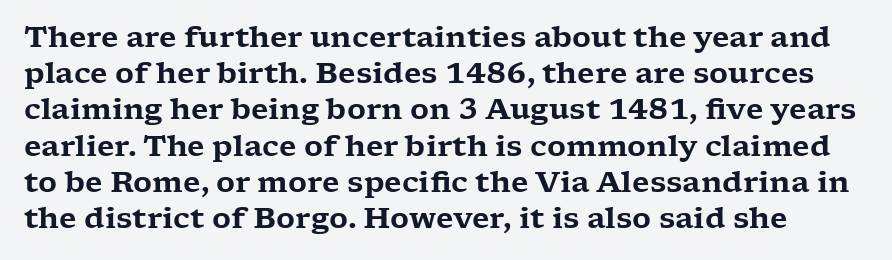
Q: Is the text italic (slanted)? A: No, it is upright.
Q: Is the typeface a serif or a sans-serif typeface? A: Serif.
Q: Is the text underlined? A: No.
Q: Is the spacing between letters normal or unusually wide? A: Normal.
Q: Is the spacing between lines tight, normal or loose? A: Normal.
Q: Width (condensed, normal, or wide)? A: Wide.
Q: Stroke contrast? A: Low.
Q: x-height? A: Medium.
Q: Monospaced? A: No.
